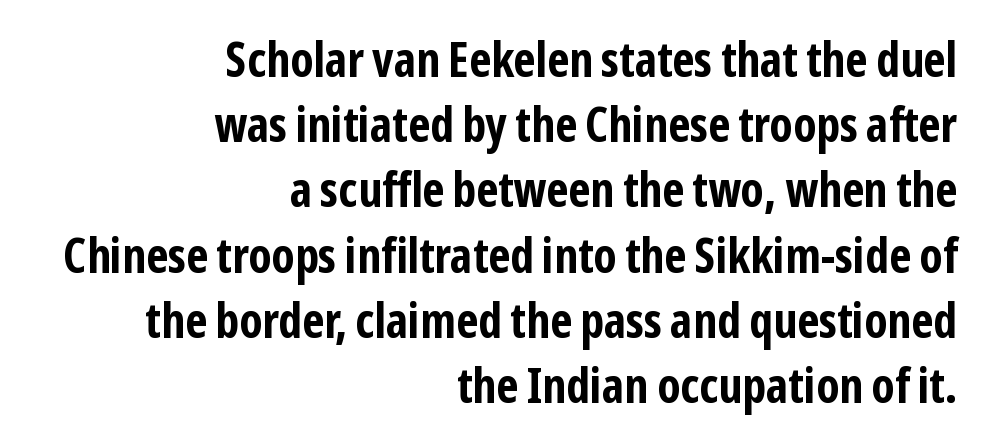
Q: Is the text bold? A: Yes.
Q: Is the text italic (slanted)? A: No, it is upright.
Q: Is the typeface a serif or a sans-serif typeface? A: Sans-serif.
Q: Is the text underlined? A: No.
Q: How is the paragraph aligned? A: Right-aligned.
Q: Is the spacing between letters normal or unusually wide? A: Normal.
Q: Is the spacing between lines tight, normal or loose? A: Normal.
Q: Width (condensed, normal, or wide)? A: Condensed.
Q: Stroke contrast? A: Low.
Q: x-height? A: Medium.
Q: Monospaced? A: No.
